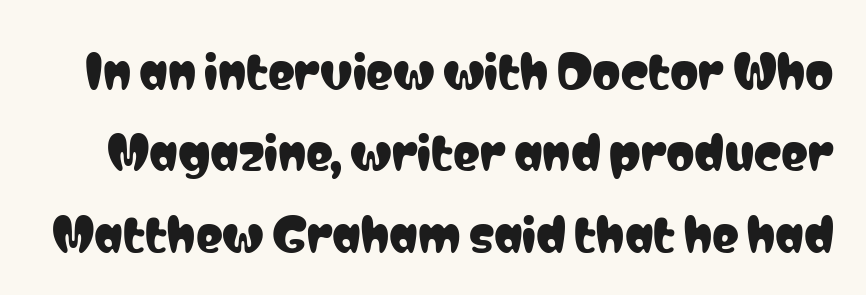
{"serif": "no", "italic": "no", "width": "condensed", "stroke_contrast": "low", "x_height": "medium", "monospaced": "no", "underline": "no", "line_spacing_ratio": 1.81, "letter_spacing": "normal", "letter_spacing_em": 0.0, "glyph_px": 45}
